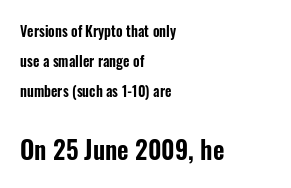
{"italic": "no", "underline": "no", "align": "left", "line_spacing": "loose", "line_spacing_ratio": 2.14, "letter_spacing": "normal", "letter_spacing_em": 0.0, "larger_block": "second", "size_ratio": 1.79, "glyph_px": 25}
